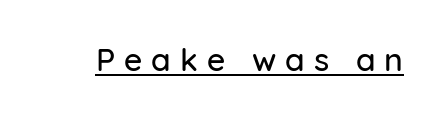
Font category for this specimen: sans-serif. Italic: no, the glyphs are upright roman. Every word sits above its own underline. Honestly, the letter spacing is so wide it's the main thing you notice. The passage shown is typed in a proportional face where columns would drift.
